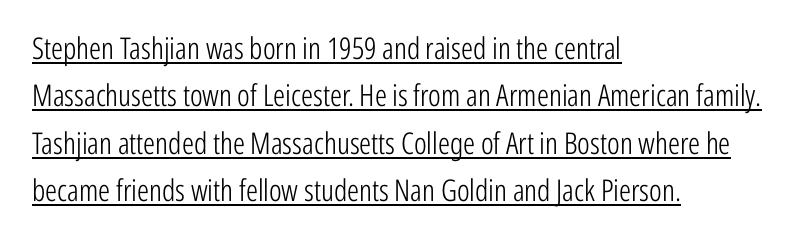
Spacing verdict: proportional, widths tailored to each character. Are there feet on the stems? There aren't — it's a sans. Does the copy run flush right? No — it runs flush left. Horizontal bands of white between lines are of average thickness. A baseline rule has been typeset under these characters.
